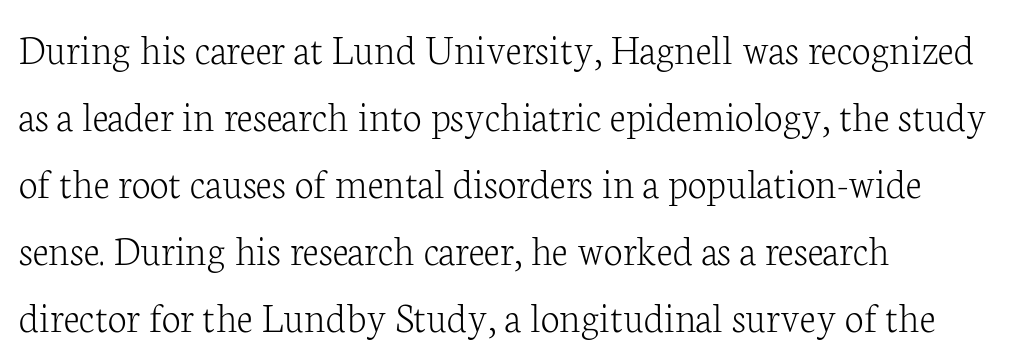
Do the characters align in a grid? No, the font is proportional. One glance says typical: line gaps are just what's usual. These lines are composed in type with serifs. A bare baseline throughout the passage. In CSS terms this would be text-align: left. Nothing heavy about these letters — not bold at all.
